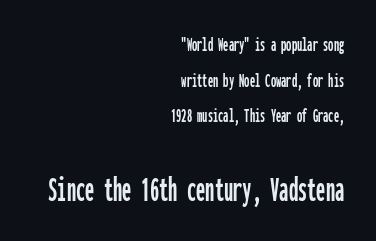
The letters stand straight up with perfectly vertical stems. Check the space under the baseline: it is left empty. Here the designer chose a console-style face with uniform glyph widths. Every row of glyphs terminates at an identical x-position on the right.
